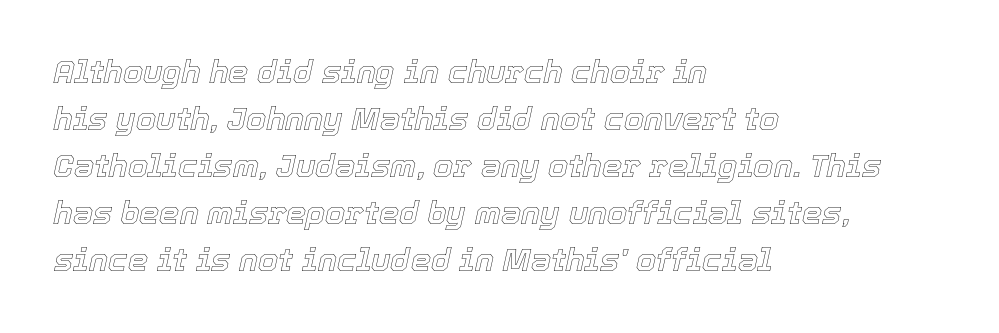
The letters sit at their default tracking, neither squeezed nor spread. Has an underline been added? It has not. The letters are slanted; this is an italic face. Baseline-to-baseline distance is the conventional proportion of letter height. Typeset ragged right — the left edge is the straight one. Each letter keeps its own natural width here, so spacing adapts to shape.
